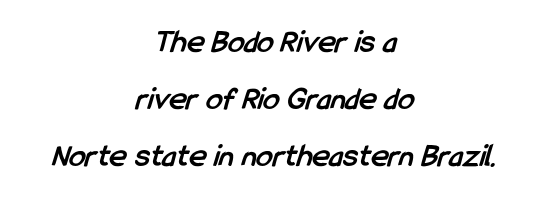
Q: Is the text bold? A: Yes.
Q: Is the typeface a serif or a sans-serif typeface? A: Sans-serif.
Q: Is the text underlined? A: No.
Q: How is the paragraph aligned? A: Centered.
Q: Is the spacing between letters normal or unusually wide? A: Normal.
Q: Width (condensed, normal, or wide)? A: Condensed.
Q: Stroke contrast? A: Low.
Q: x-height? A: Medium.
Q: Monospaced? A: No.
